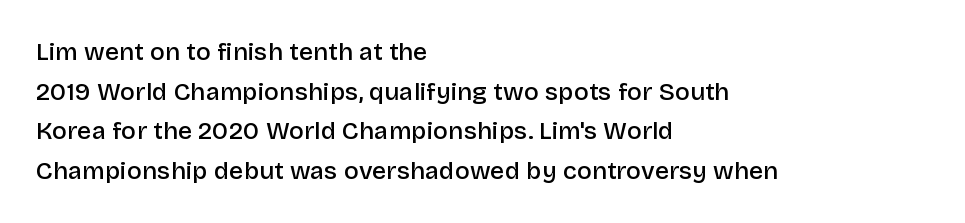
The image shows 25 px text type, upright; set left-aligned, normal line spacing (1.59x), normal letter spacing, not underlined.
